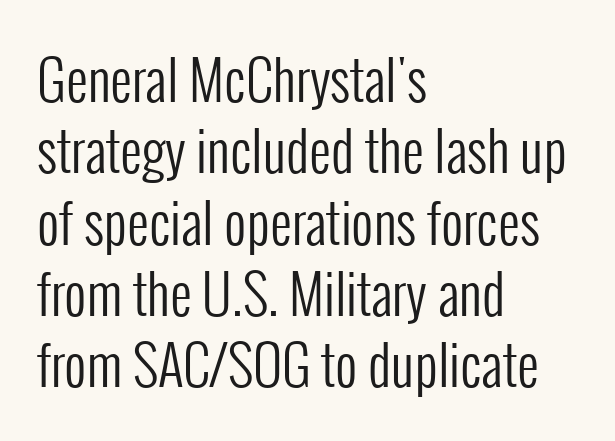
The image shows 54 px regular-weight, condensed sans-serif type, upright; set left-aligned, normal line spacing (1.32x), normal letter spacing, not underlined; low stroke contrast and a medium x-height.
